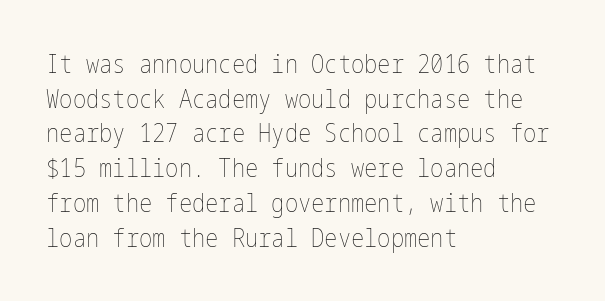
The image shows 25 px text type, upright; set left-aligned, normal line spacing (1.39x), normal letter spacing, not underlined.
